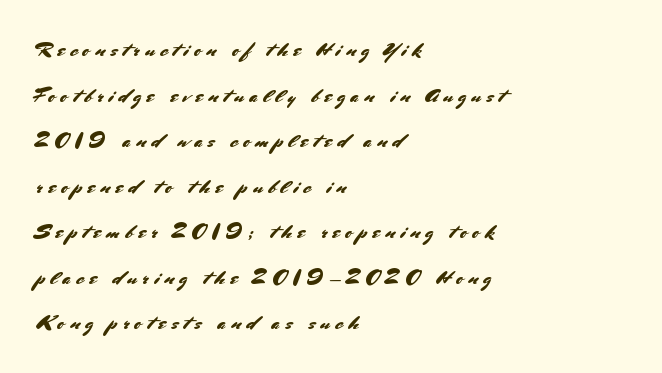
Q: Is the text italic (slanted)? A: Yes.
Q: Is the text underlined? A: No.
Q: How is the paragraph aligned? A: Left-aligned.
Q: Is the spacing between letters normal or unusually wide? A: Unusually wide.
Q: Is the spacing between lines tight, normal or loose? A: Loose.
